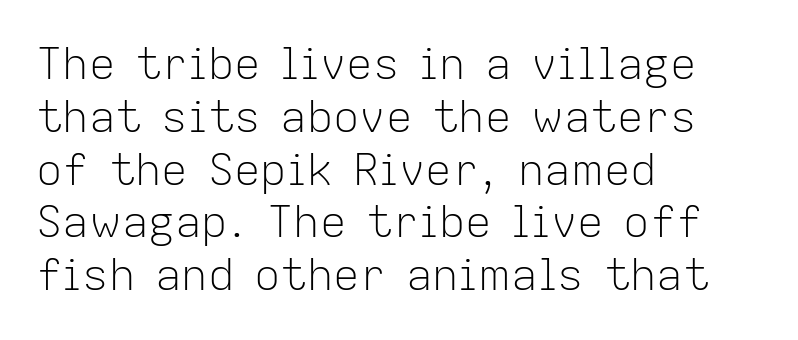
Q: Is the text bold? A: No.
Q: Is the text italic (slanted)? A: No, it is upright.
Q: Is the typeface a serif or a sans-serif typeface? A: Sans-serif.
Q: Is the text underlined? A: No.
Q: How is the paragraph aligned? A: Left-aligned.
Q: Is the spacing between letters normal or unusually wide? A: Normal.
Q: Width (condensed, normal, or wide)? A: Normal.
Q: Stroke contrast? A: Low.
Q: x-height? A: Medium.
Q: Monospaced? A: No.
